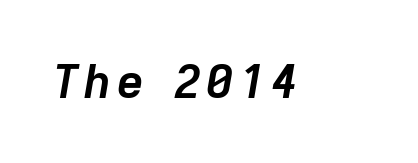
{"italic": "yes", "lean": "right", "slant_degrees": 9, "bold": "yes", "weight": "semibold", "width": "normal", "stroke_contrast": "low", "x_height": "medium", "monospaced": "no", "underline": "no", "glyph_px": 47}
